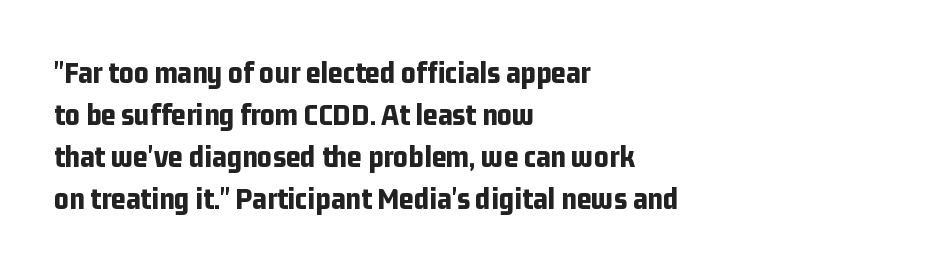
Q: Is the text bold? A: Yes.
Q: Is the text italic (slanted)? A: No, it is upright.
Q: Is the typeface a serif or a sans-serif typeface? A: Sans-serif.
Q: Is the text underlined? A: No.
Q: How is the paragraph aligned? A: Left-aligned.
Q: Is the spacing between letters normal or unusually wide? A: Normal.
Q: Is the spacing between lines tight, normal or loose? A: Normal.
Q: Width (condensed, normal, or wide)? A: Condensed.
Q: Stroke contrast? A: Low.
Q: x-height? A: Medium.
Q: Monospaced? A: No.
